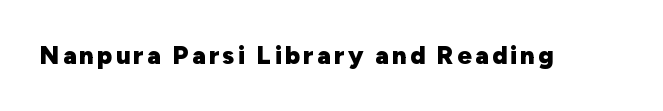
Q: Is the text bold? A: Yes.
Q: Is the text italic (slanted)? A: No, it is upright.
Q: Is the text underlined? A: No.
